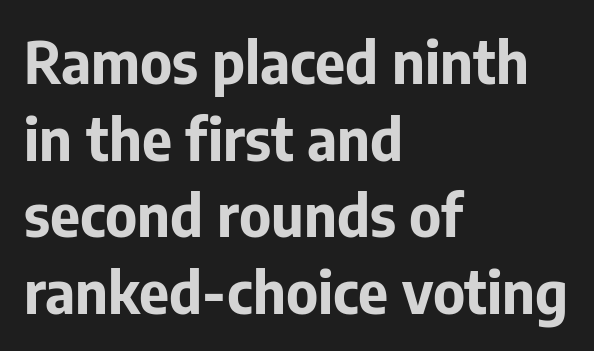
{"serif": "no", "italic": "no", "bold": "yes", "weight": "bold", "width": "normal", "stroke_contrast": "low", "x_height": "medium", "monospaced": "no", "underline": "no", "align": "left", "line_spacing": "normal", "line_spacing_ratio": 1.32, "letter_spacing": "normal", "letter_spacing_em": 0.0, "glyph_px": 58}
